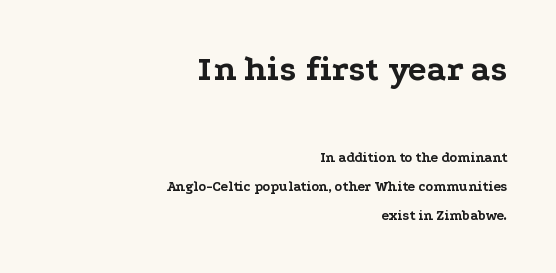
Q: Is the text bold? A: Yes.
Q: Is the text italic (slanted)? A: No, it is upright.
Q: Is the typeface a serif or a sans-serif typeface? A: Serif.
Q: Is the text underlined? A: No.
Q: How is the paragraph aligned? A: Right-aligned.
Q: Is the spacing between letters normal or unusually wide? A: Normal.
Q: Is the spacing between lines tight, normal or loose? A: Loose.
Q: Which block of text is set in a larger size, the first (top) or the second (bottom)? A: The first (top) one.
Q: Width (condensed, normal, or wide)? A: Wide.
Q: Stroke contrast? A: Low.
Q: x-height? A: Medium.
Q: Monospaced? A: No.
